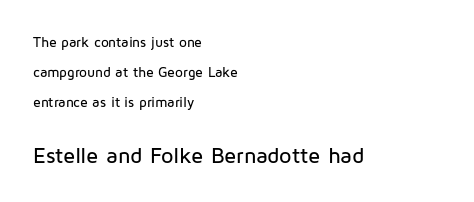
{"italic": "no", "underline": "no", "align": "left", "line_spacing": "loose", "line_spacing_ratio": 2.16, "letter_spacing": "normal", "letter_spacing_em": 0.0, "larger_block": "second", "size_ratio": 1.57, "glyph_px": 22}
